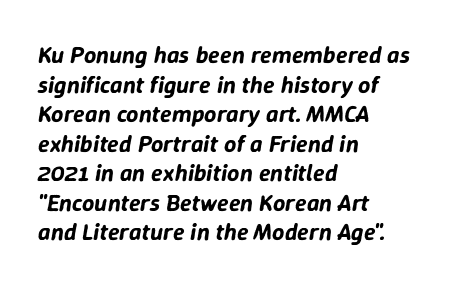
This is oblique type, the kind used for emphasis or titles. The passage shown has conventional tracking throughout. The lines in this sample share a left origin and differ only in where they stop. The space beneath each line is pristine and unruled.
